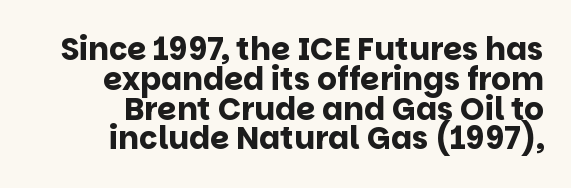
{"serif": "no", "italic": "no", "bold": "yes", "weight": "bold", "width": "normal", "stroke_contrast": "low", "x_height": "large", "monospaced": "no", "underline": "no", "align": "right", "line_spacing": "tight", "line_spacing_ratio": 0.96, "letter_spacing": "normal", "letter_spacing_em": 0.0, "glyph_px": 31}
